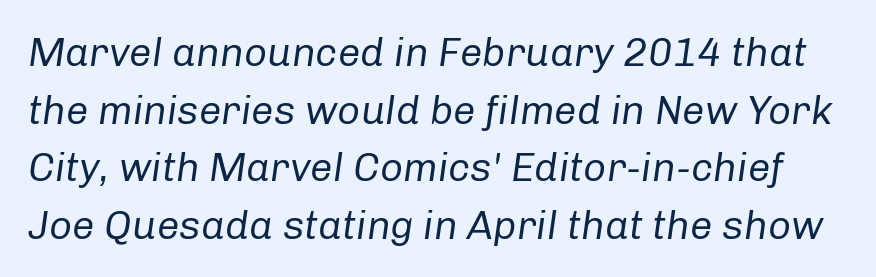
Q: Is the text bold? A: No.
Q: Is the text italic (slanted)? A: Yes, it leans right by about 8 degrees.
Q: Is the text underlined? A: No.
Q: Is the spacing between letters normal or unusually wide? A: Normal.
Q: Is the spacing between lines tight, normal or loose? A: Normal.
Q: Width (condensed, normal, or wide)? A: Normal.
Q: Stroke contrast? A: Low.
Q: x-height? A: Medium.
Q: Monospaced? A: No.
